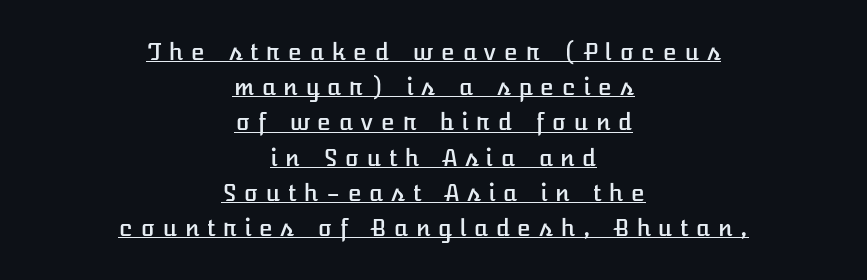
Q: Is the text italic (slanted)? A: No, it is upright.
Q: Is the text underlined? A: Yes.
Q: How is the paragraph aligned? A: Centered.
Q: Is the spacing between letters normal or unusually wide? A: Unusually wide.
Q: Is the spacing between lines tight, normal or loose? A: Normal.
